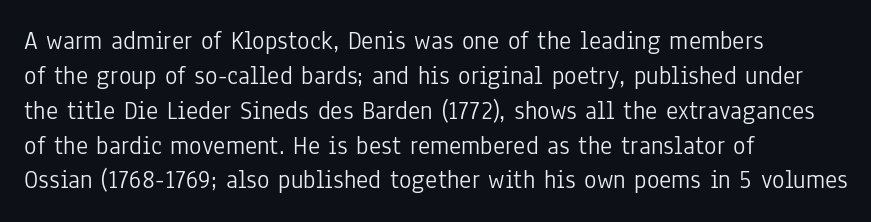
Q: Is the text bold? A: No.
Q: Is the text italic (slanted)? A: No, it is upright.
Q: Is the text underlined? A: No.
Q: How is the paragraph aligned? A: Left-aligned.
Q: Is the spacing between letters normal or unusually wide? A: Normal.
Q: Is the spacing between lines tight, normal or loose? A: Normal.
